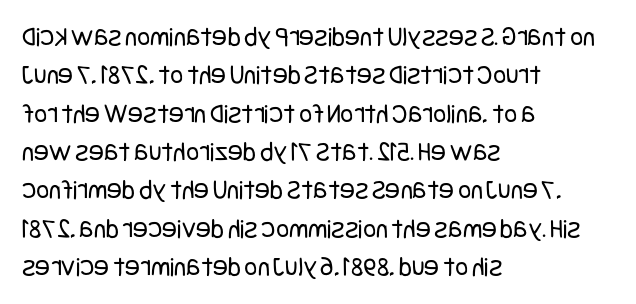
Q: Is the text bold? A: No.
Q: Is the text italic (slanted)? A: No, it is upright.
Q: Is the typeface a serif or a sans-serif typeface? A: Sans-serif.
Q: Is the text underlined? A: No.
Q: How is the paragraph aligned? A: Left-aligned.
Q: Is the spacing between letters normal or unusually wide? A: Normal.
Q: Is the spacing between lines tight, normal or loose? A: Normal.
Q: Width (condensed, normal, or wide)? A: Condensed.
Q: Stroke contrast? A: Low.
Q: x-height? A: Large.
